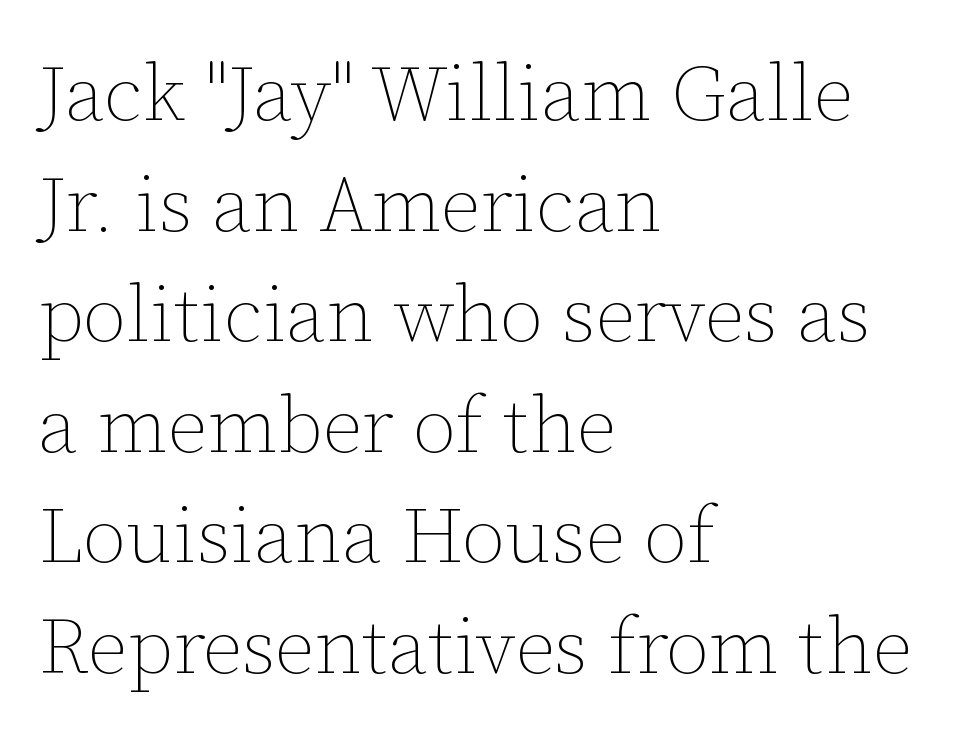
Any mark beneath the type? The region is blank. Baseline-to-baseline distance is the conventional proportion of letter height. The horizontal fit of the characters is conventional and even. This sample has the flowing, uneven cadence of proportional lettering. The lettering stays uniformly vertical, giving the passage a roman look.
